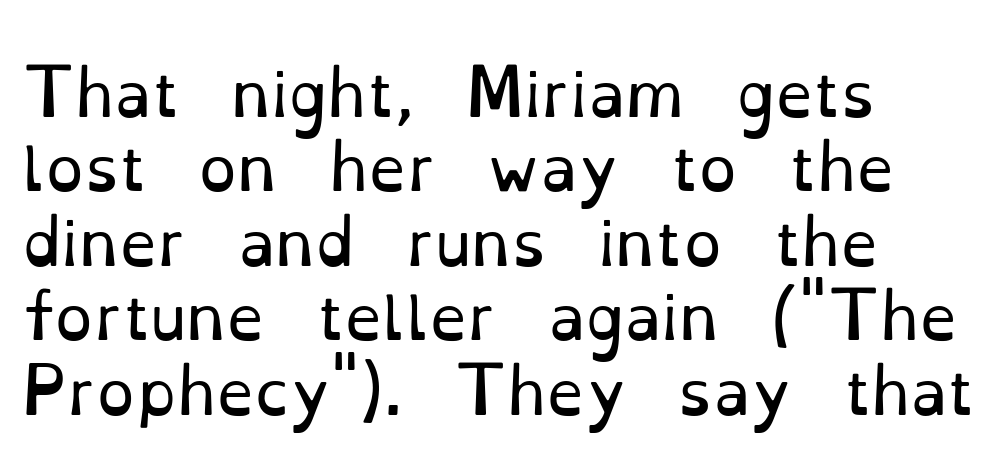
This sample has the flowing, uneven cadence of proportional lettering. A clean baseline with only descenders dipping below it. The typeface chosen for these lines features serifs. Each word holds together tightly as a unit, with standard inter-letter gaps. The compositor pushed each line to the left boundary. Summary of weight: not heavy and not bold.
